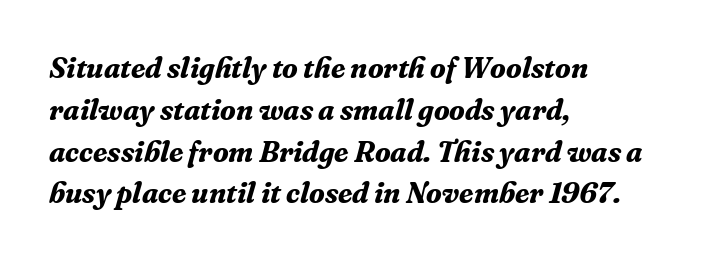
Q: Is the text bold? A: Yes.
Q: Is the text italic (slanted)? A: Yes, it leans right by about 16 degrees.
Q: Is the typeface a serif or a sans-serif typeface? A: Serif.
Q: Is the text underlined? A: No.
Q: How is the paragraph aligned? A: Left-aligned.
Q: Is the spacing between letters normal or unusually wide? A: Normal.
Q: Is the spacing between lines tight, normal or loose? A: Normal.
Q: Width (condensed, normal, or wide)? A: Normal.
Q: Stroke contrast? A: Medium.
Q: x-height? A: Medium.
Q: Monospaced? A: No.
